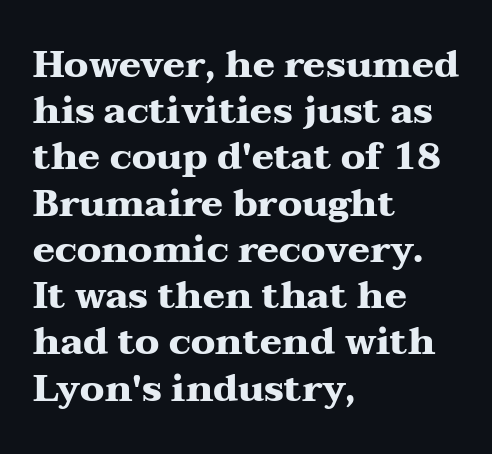
Does extra space separate the letters? No, they use regular spacing. Here the designer chose a conventional face with non-uniform glyph widths. The typesetting leans heavy: a genuine bold. Honestly, the row spacing looks completely unremarkable. The glyphs are unaccompanied by any horizontal stroke below them.
